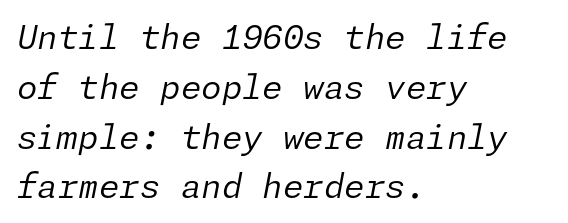
Q: Is the text bold? A: No.
Q: Is the text italic (slanted)? A: Yes, it leans right by about 11 degrees.
Q: Is the text underlined? A: No.
Q: How is the paragraph aligned? A: Left-aligned.
Q: Is the spacing between letters normal or unusually wide? A: Normal.
Q: Is the spacing between lines tight, normal or loose? A: Normal.
Q: Width (condensed, normal, or wide)? A: Normal.
Q: Stroke contrast? A: Low.
Q: x-height? A: Medium.
